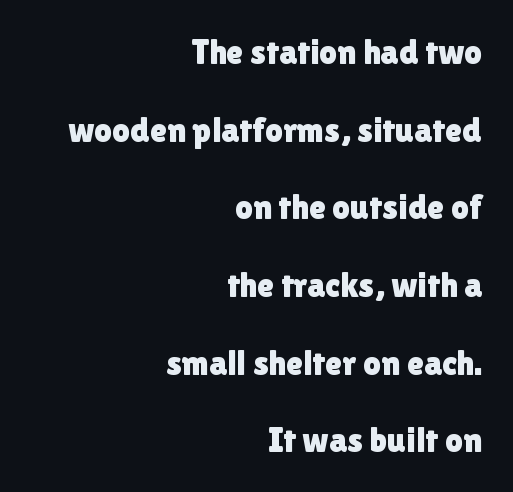
Q: Is the text italic (slanted)? A: No, it is upright.
Q: Is the typeface a serif or a sans-serif typeface? A: Sans-serif.
Q: Is the text underlined? A: No.
Q: How is the paragraph aligned? A: Right-aligned.
Q: Is the spacing between letters normal or unusually wide? A: Normal.
Q: Is the spacing between lines tight, normal or loose? A: Loose.
Q: Width (condensed, normal, or wide)? A: Normal.
Q: x-height? A: Medium.
Q: Monospaced? A: No.
